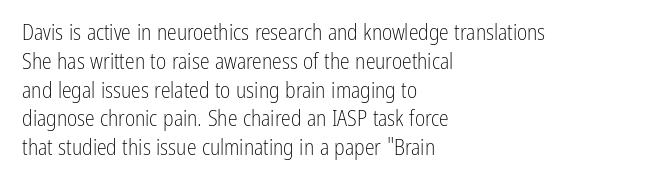
The image shows 22 px text type, upright; set left-aligned, normal line spacing (1.31x), normal letter spacing, not underlined.
